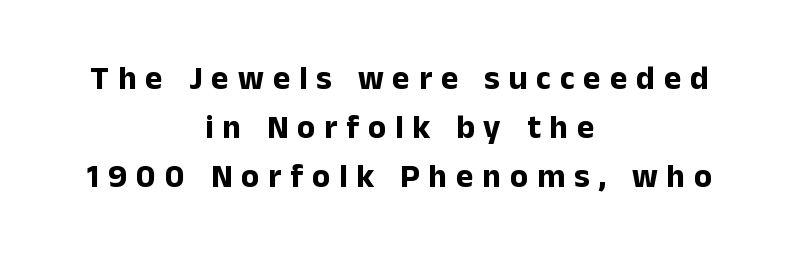
{"serif": "no", "italic": "no", "bold": "yes", "weight": "bold", "width": "normal", "stroke_contrast": "low", "x_height": "medium", "monospaced": "no", "underline": "no", "align": "center", "line_spacing": "normal", "line_spacing_ratio": 1.49, "letter_spacing": "wide", "letter_spacing_em": 0.27, "glyph_px": 33}
